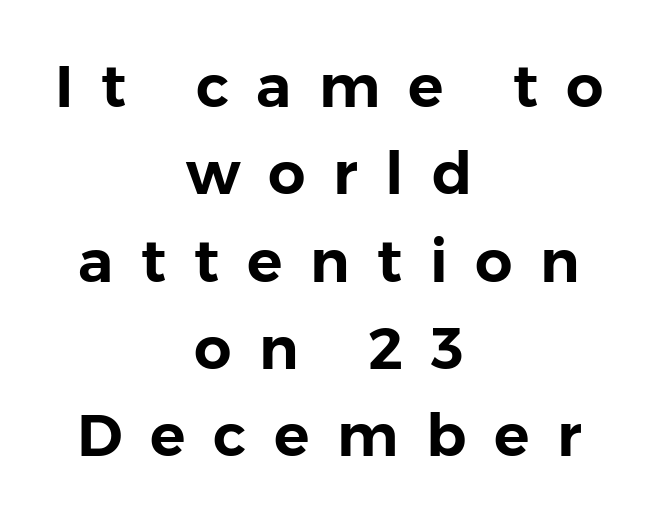
Q: Is the text italic (slanted)? A: No, it is upright.
Q: Is the typeface a serif or a sans-serif typeface? A: Sans-serif.
Q: Is the text underlined? A: No.
Q: How is the paragraph aligned? A: Centered.
Q: Is the spacing between letters normal or unusually wide? A: Unusually wide.
Q: Is the spacing between lines tight, normal or loose? A: Normal.
Q: Width (condensed, normal, or wide)? A: Normal.
Q: Stroke contrast? A: Low.
Q: x-height? A: Medium.
Q: Monospaced? A: No.
